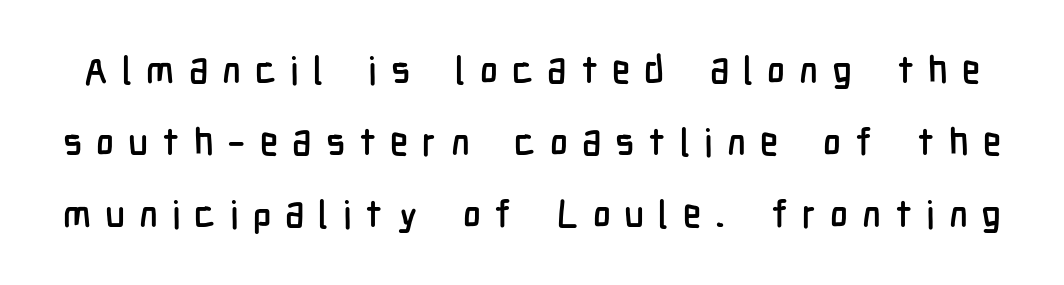
{"serif": "no", "italic": "no", "width": "condensed", "stroke_contrast": "low", "x_height": "medium", "monospaced": "no", "underline": "no", "line_spacing_ratio": 1.89, "letter_spacing": "wide", "letter_spacing_em": 0.37, "glyph_px": 38}
